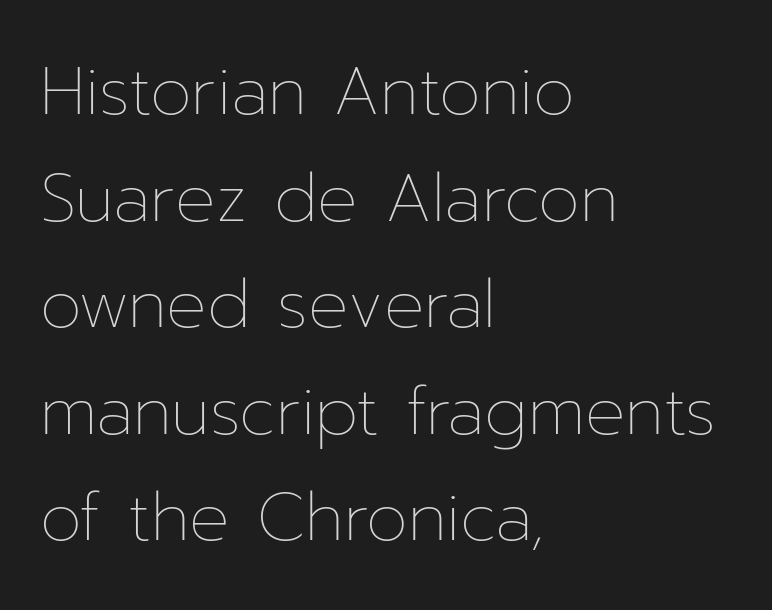
{"italic": "no", "bold": "no", "weight": "thin", "width": "normal", "stroke_contrast": "low", "x_height": "medium", "monospaced": "no", "underline": "no", "align": "left", "line_spacing": "normal", "line_spacing_ratio": 1.59, "letter_spacing": "normal", "letter_spacing_em": 0.0, "glyph_px": 67}
